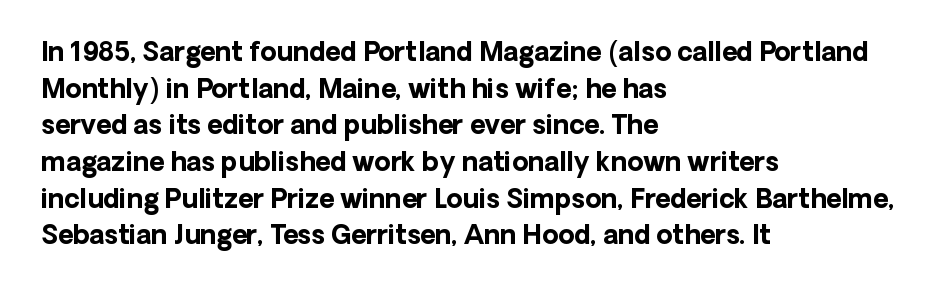
The image shows 26 px bold type, upright; set left-aligned, normal line spacing (1.41x), normal letter spacing, not underlined.
